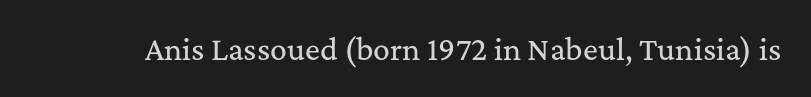
{"serif": "yes", "italic": "no", "width": "normal", "stroke_contrast": "medium", "x_height": "medium", "monospaced": "no", "underline": "no", "letter_spacing": "normal", "letter_spacing_em": 0.0, "glyph_px": 28}
